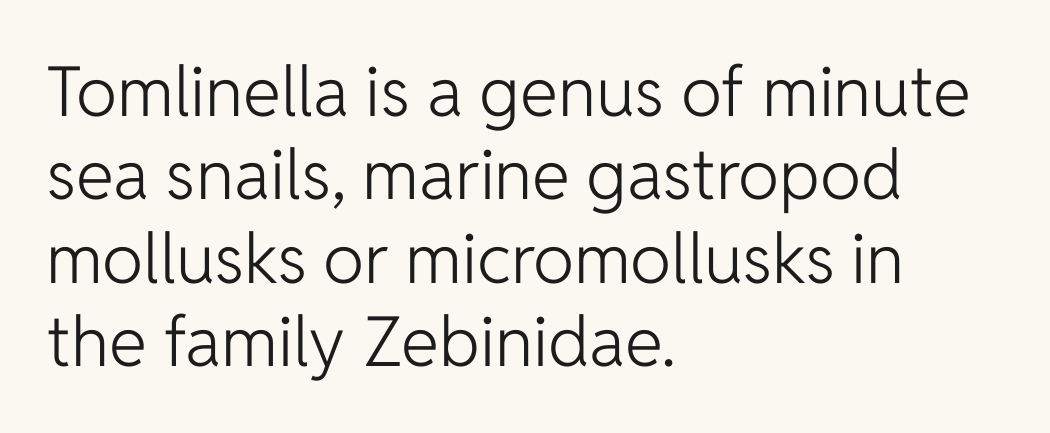
The image shows 69 px light sans-serif type, upright; set left-aligned, line spacing 1.21x, normal letter spacing, not underlined; low stroke contrast and a medium x-height.
